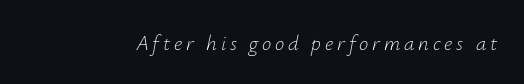
Type without underlining. Weight: regular or lighter. Italic? Definitely — the glyphs are oblique.
